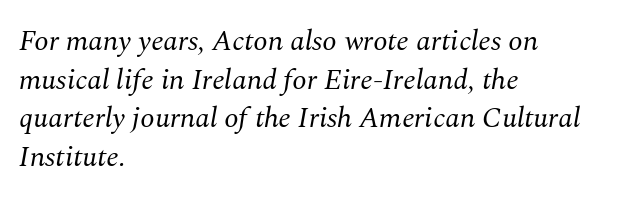
The image shows 29 px regular-weight serif type, italic (leaning right); set left-aligned, normal line spacing (1.33x), normal letter spacing, not underlined; medium stroke contrast and a medium x-height.
